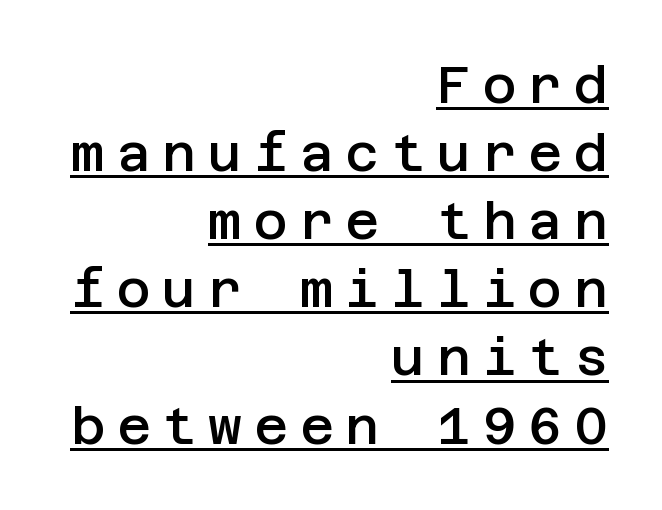
The image shows 52 px semibold sans-serif type, upright; set right-aligned, normal line spacing (1.31x), unusually wide letter spacing (+0.23 em), underlined; low stroke contrast and a large x-height.
